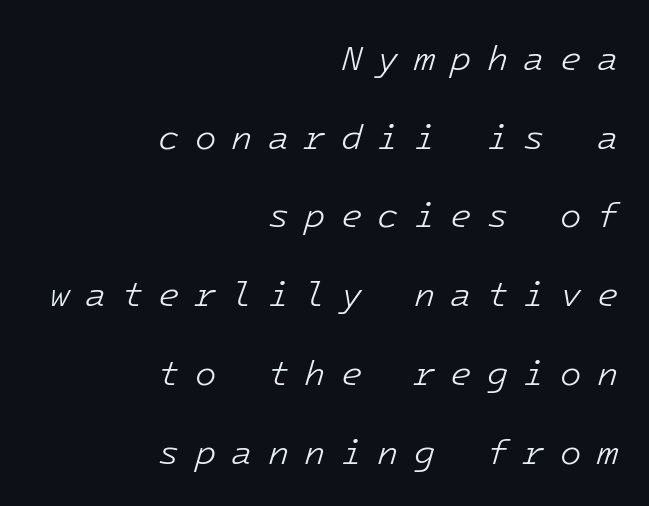
The specimen reads as italic at a glance. The paragraph has a hard right edge and a soft left edge. The strokes carry an ordinary text weight at most. If you measured baseline to baseline, you'd find a long distance. You could only call the tracking loose — the letters float apart. The space beneath each line is pristine and unruled.
